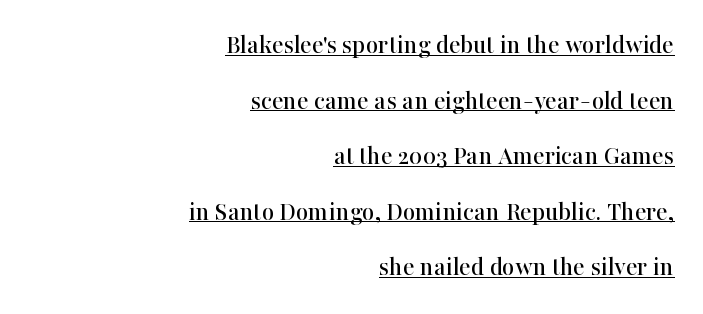
Q: Is the text italic (slanted)? A: No, it is upright.
Q: Is the text underlined? A: Yes.
Q: How is the paragraph aligned? A: Right-aligned.
Q: Is the spacing between letters normal or unusually wide? A: Normal.
Q: Is the spacing between lines tight, normal or loose? A: Loose.
